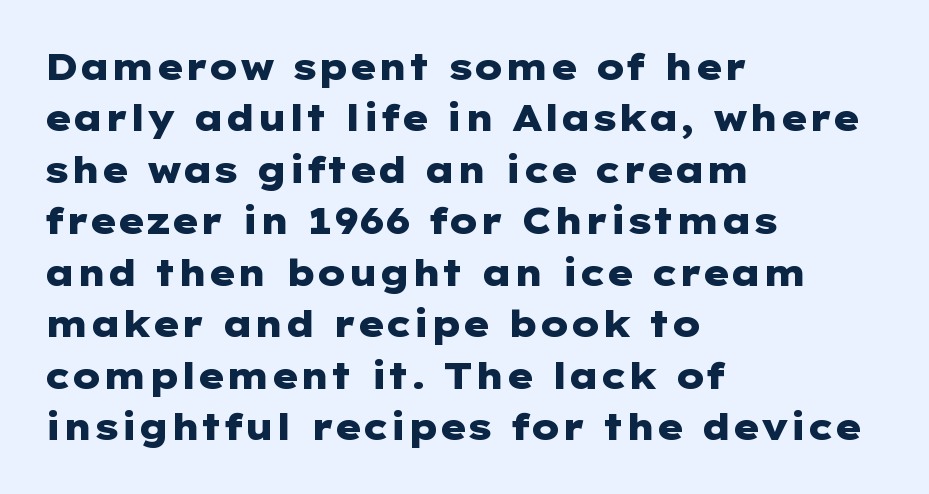
The image shows 36 px heavy, wide sans-serif type, upright; set left-aligned, normal line spacing (1.43x), normal letter spacing, not underlined; low stroke contrast and a medium x-height.
